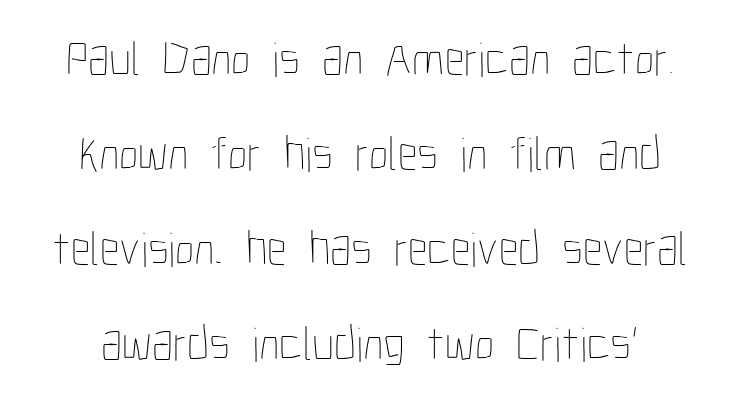
Q: Is the text bold? A: No.
Q: Is the text italic (slanted)? A: No, it is upright.
Q: Is the text underlined? A: No.
Q: Is the spacing between letters normal or unusually wide? A: Normal.
Q: Is the spacing between lines tight, normal or loose? A: Loose.
Q: Width (condensed, normal, or wide)? A: Condensed.
Q: Stroke contrast? A: Low.
Q: x-height? A: Medium.
Q: Monospaced? A: No.
